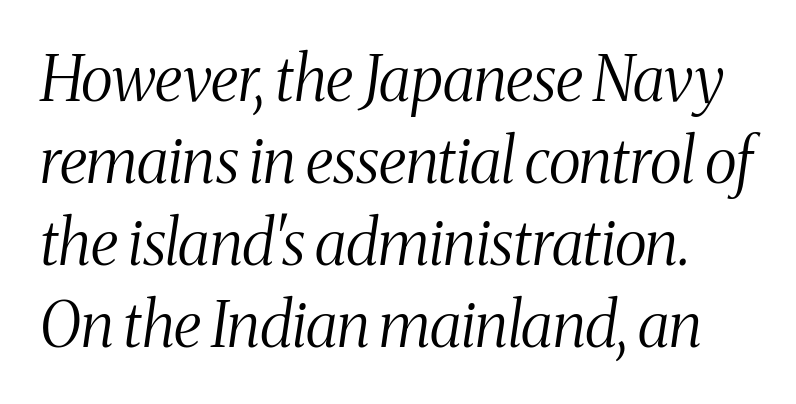
The image shows 62 px light, condensed serif type, italic (leaning right); set normal line spacing (1.32x), normal letter spacing, not underlined; medium stroke contrast and a medium x-height.
